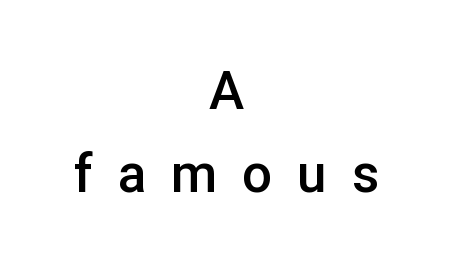
The image shows 53 px semibold sans-serif type, upright; set centered, normal line spacing (1.56x), unusually wide letter spacing (+0.47 em), not underlined; low stroke contrast and a medium x-height.
